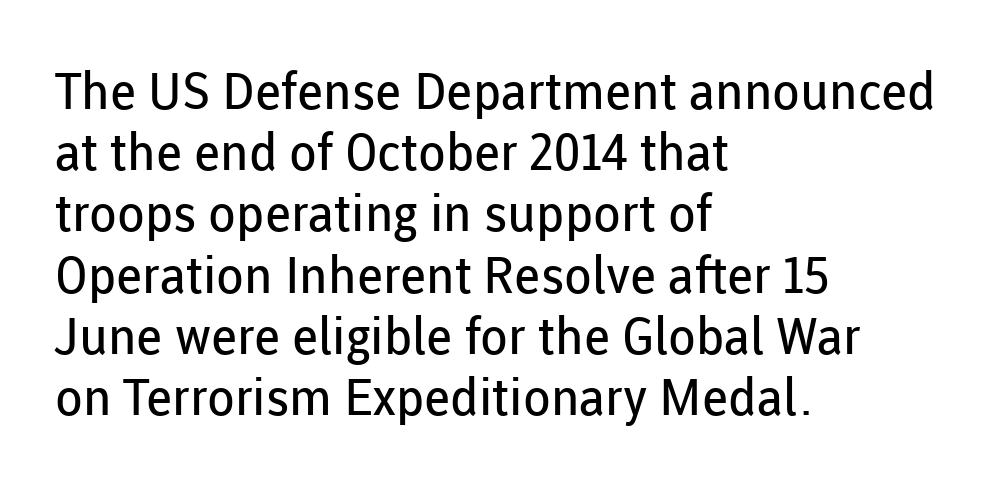
{"serif": "no", "italic": "no", "bold": "no", "weight": "regular", "width": "normal", "stroke_contrast": "low", "x_height": "medium", "monospaced": "no", "underline": "no", "align": "left", "line_spacing_ratio": 1.2, "letter_spacing": "normal", "letter_spacing_em": 0.0, "glyph_px": 51}
